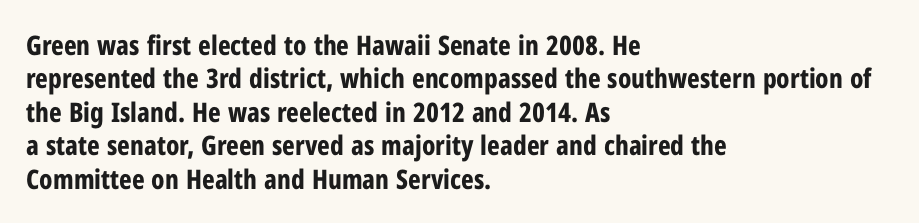
{"italic": "no", "bold": "yes", "underline": "no", "align": "left", "line_spacing_ratio": 1.24, "letter_spacing": "normal", "letter_spacing_em": 0.0, "glyph_px": 27}
